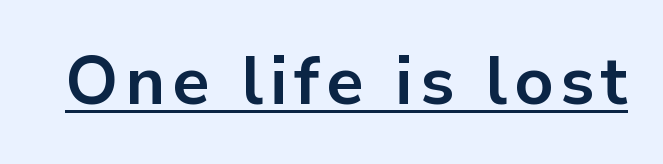
The image shows 67 px bold sans-serif type, upright; set underlined; low stroke contrast and a medium x-height.
